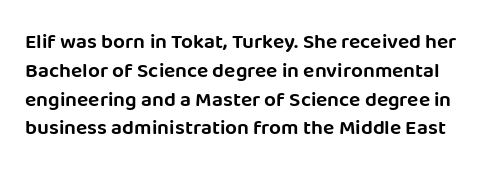
The image shows 21 px text type, upright; set normal line spacing (1.37x), normal letter spacing, not underlined.
